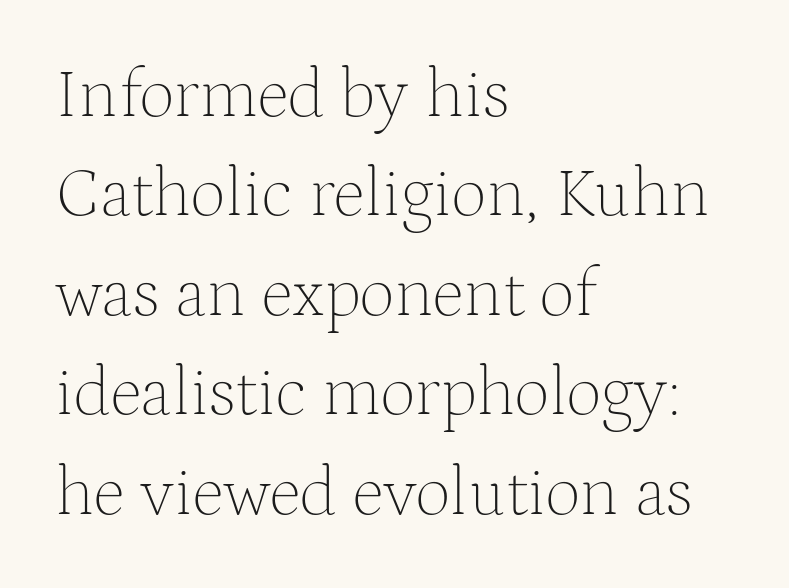
{"serif": "yes", "italic": "no", "bold": "no", "weight": "thin", "width": "normal", "stroke_contrast": "medium", "x_height": "medium", "monospaced": "no", "underline": "no", "align": "left", "line_spacing": "normal", "line_spacing_ratio": 1.42, "letter_spacing": "normal", "letter_spacing_em": 0.0, "glyph_px": 70}
